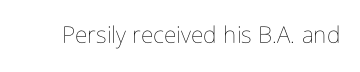
The type is set solid horizontally, with unmodified tracking. Words float on clear page, feet unadorned. A quiet, ordinary-to-light weight characterises the typeface. The type sits square on the baseline with zero lean.
